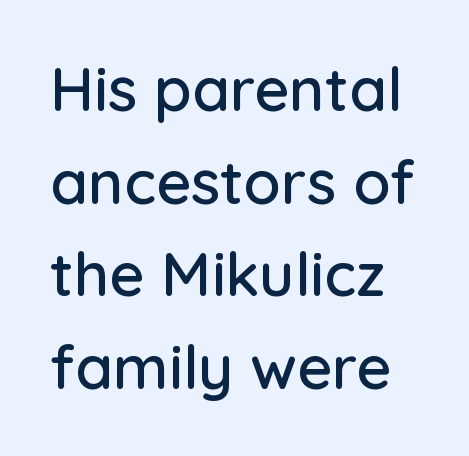
{"serif": "no", "italic": "no", "width": "normal", "stroke_contrast": "low", "x_height": "medium", "monospaced": "no", "underline": "no", "line_spacing": "normal", "line_spacing_ratio": 1.52, "letter_spacing": "normal", "letter_spacing_em": 0.0, "glyph_px": 61}
